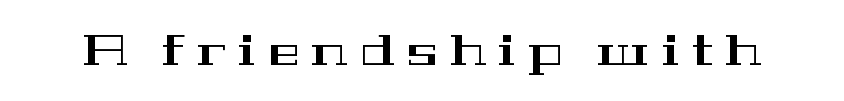
{"serif": "yes", "italic": "no", "width": "wide", "stroke_contrast": "high", "x_height": "medium", "monospaced": "no", "underline": "no", "letter_spacing": "wide", "letter_spacing_em": 0.29, "glyph_px": 42}
